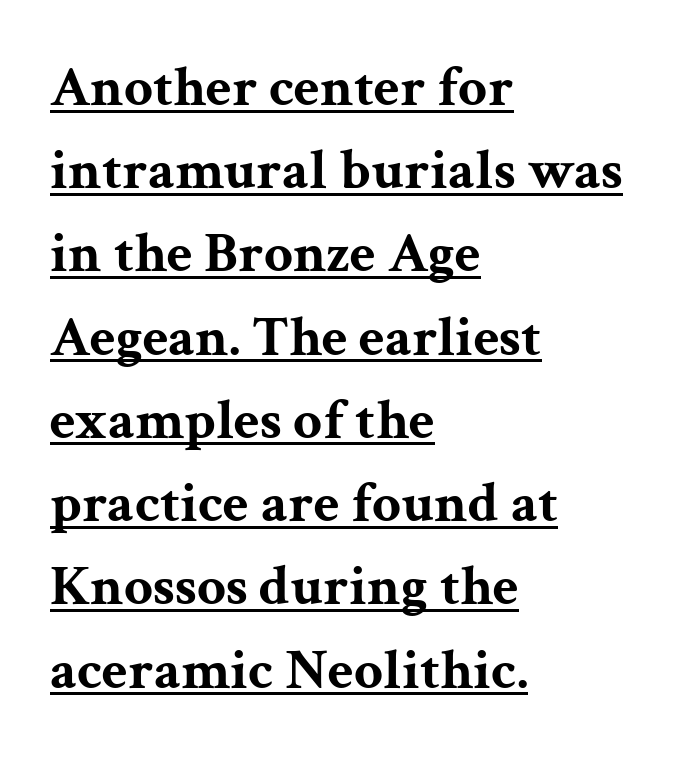
The image shows 57 px bold, wide serif type, upright; set left-aligned, normal line spacing (1.46x), normal letter spacing, underlined; medium stroke contrast and a medium x-height.
